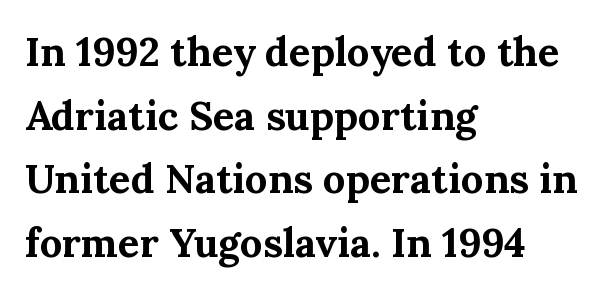
The image shows 40 px bold serif type, upright; set left-aligned, normal line spacing (1.59x), normal letter spacing, not underlined; medium stroke contrast and a medium x-height.
